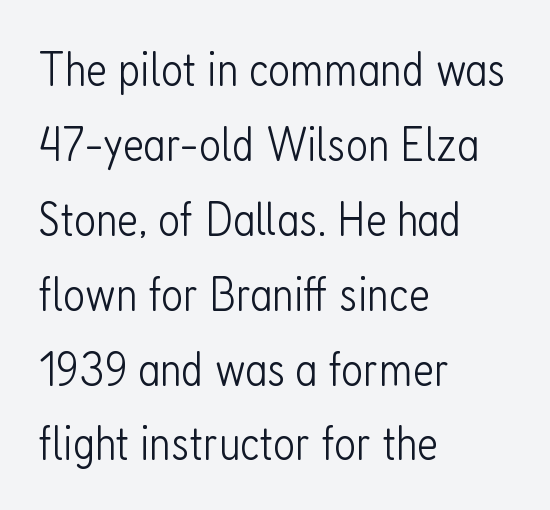
The image shows 48 px light, condensed sans-serif type, upright; set left-aligned, normal line spacing (1.56x), normal letter spacing, not underlined; low stroke contrast and a medium x-height.
